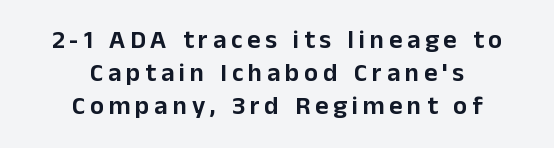
The vertical gap from one line to the next is medium. No italicization has been applied; the sample stays upright. Bare-footed words on every line. This sample is center-justified, so both line endings float freely.
